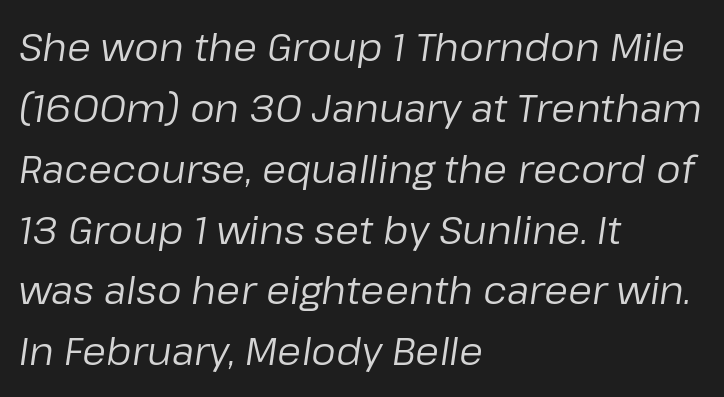
{"italic": "yes", "lean": "right", "slant_degrees": 8, "bold": "no", "weight": "regular", "width": "normal", "stroke_contrast": "low", "x_height": "medium", "monospaced": "no", "underline": "no", "align": "left", "line_spacing": "normal", "line_spacing_ratio": 1.56, "letter_spacing": "normal", "letter_spacing_em": 0.0, "glyph_px": 39}
